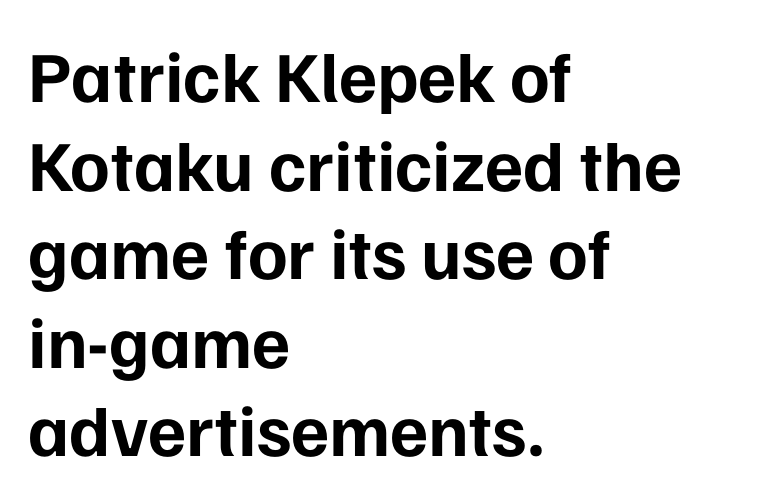
The image shows 72 px bold sans-serif type, upright; set left-aligned, line spacing 1.23x, normal letter spacing, not underlined; low stroke contrast and a medium x-height.
